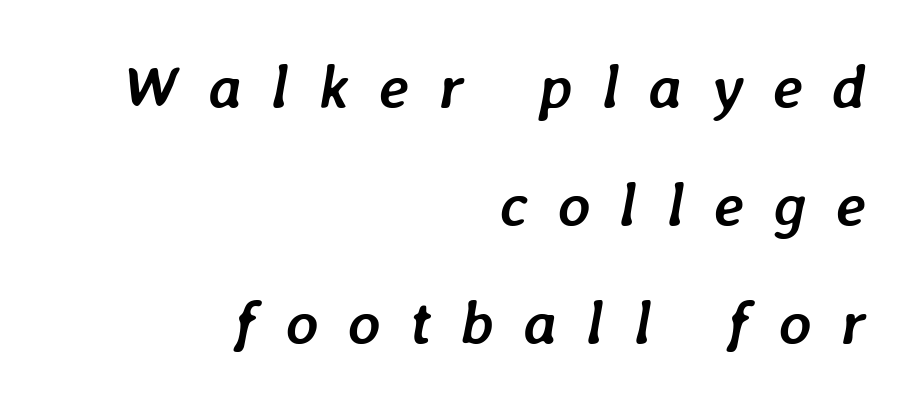
Line spacing here is loose. The strokes are fattened all the way to bold. Characters follow at a spacing far wider than the type designer built in. The rendering uses natural spacing where letterforms have individual widths. Each row of text sits above clean, open space.
